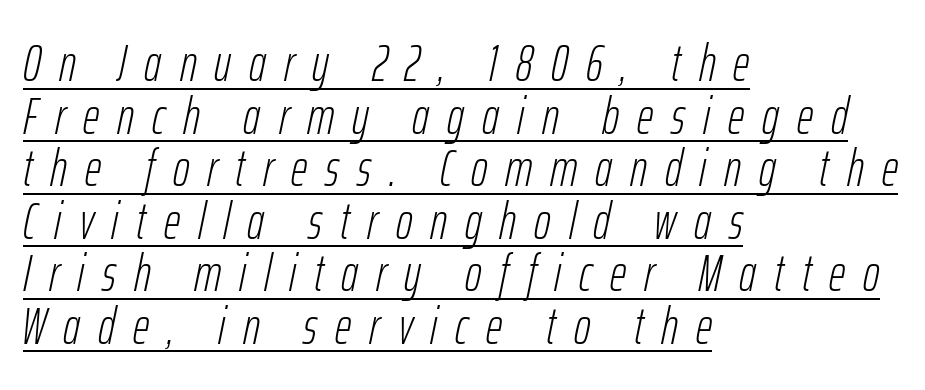
{"italic": "yes", "lean": "right", "slant_degrees": 12, "bold": "no", "weight": "light", "width": "condensed", "stroke_contrast": "low", "x_height": "medium", "monospaced": "no", "underline": "yes", "align": "left", "line_spacing": "tight", "line_spacing_ratio": 1.03, "letter_spacing": "wide", "letter_spacing_em": 0.35, "glyph_px": 51}
